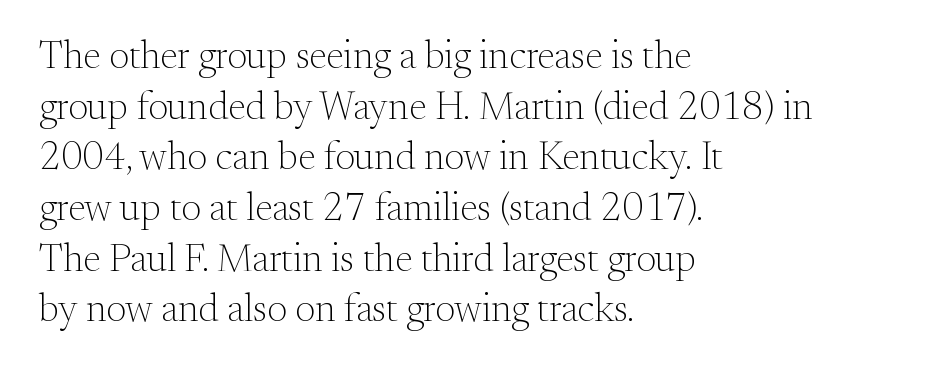
{"serif": "yes", "italic": "no", "bold": "no", "weight": "light", "width": "normal", "stroke_contrast": "medium", "x_height": "small", "monospaced": "no", "underline": "no", "align": "left", "line_spacing": "normal", "line_spacing_ratio": 1.3, "letter_spacing": "normal", "letter_spacing_em": 0.0, "glyph_px": 39}
